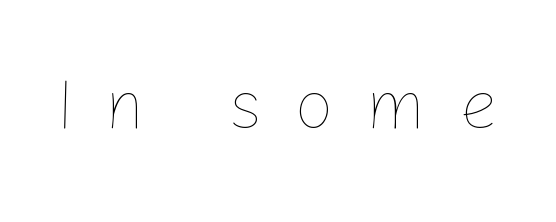
{"italic": "no", "bold": "no", "weight": "thin", "width": "normal", "stroke_contrast": "low", "x_height": "medium", "monospaced": "no", "underline": "no", "letter_spacing": "wide", "letter_spacing_em": 0.46, "glyph_px": 70}
